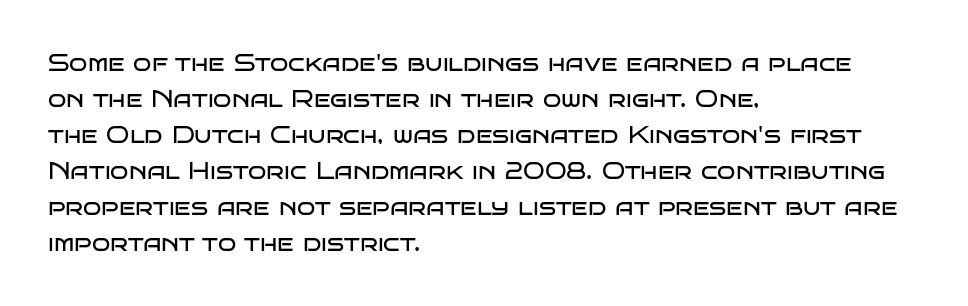
The image shows 24 px text type, upright; set left-aligned, normal line spacing (1.5x), normal letter spacing, not underlined.
